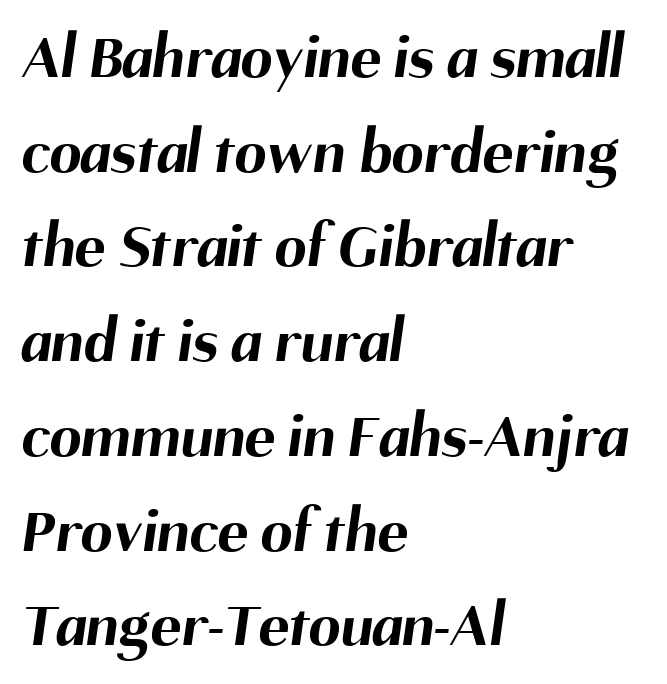
Q: Is the text bold? A: Yes.
Q: Is the typeface a serif or a sans-serif typeface? A: Sans-serif.
Q: Is the text underlined? A: No.
Q: How is the paragraph aligned? A: Left-aligned.
Q: Is the spacing between letters normal or unusually wide? A: Normal.
Q: Is the spacing between lines tight, normal or loose? A: Normal.
Q: Width (condensed, normal, or wide)? A: Normal.
Q: Stroke contrast? A: Medium.
Q: x-height? A: Medium.
Q: Monospaced? A: No.
